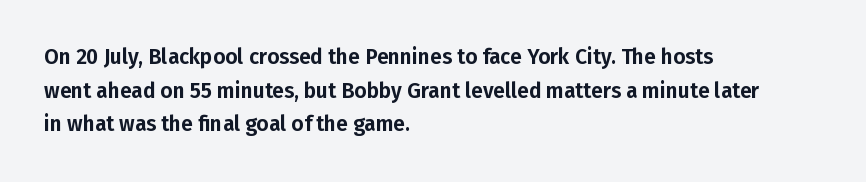
The image shows 21 px text type, upright; set left-aligned, normal line spacing (1.6x), normal letter spacing, not underlined.
